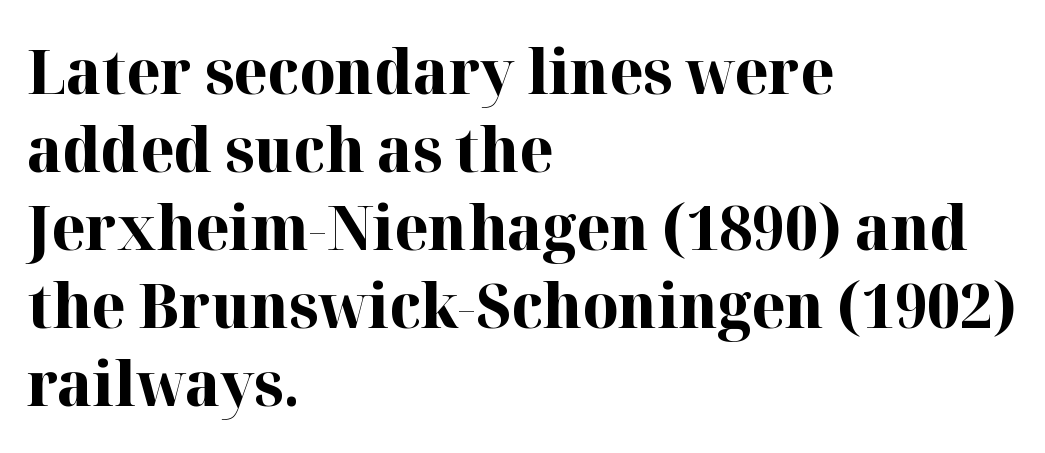
{"serif": "yes", "italic": "no", "bold": "yes", "weight": "bold", "width": "normal", "stroke_contrast": "high", "x_height": "medium", "monospaced": "no", "underline": "no", "align": "left", "line_spacing": "normal", "line_spacing_ratio": 1.26, "letter_spacing": "normal", "letter_spacing_em": 0.0, "glyph_px": 62}
